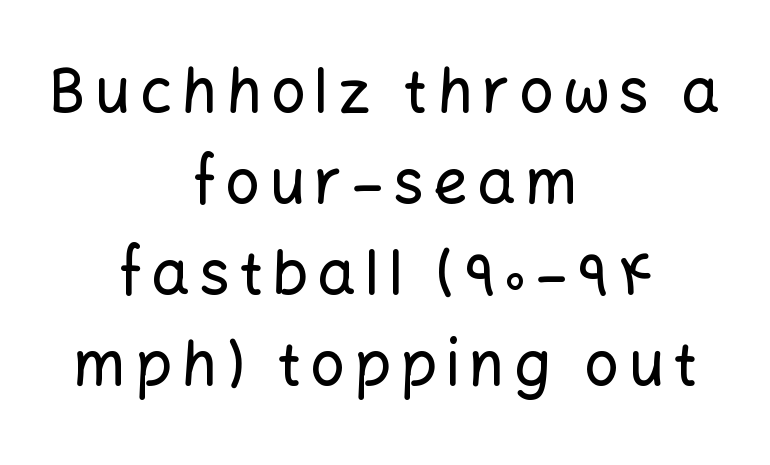
Q: Is the text italic (slanted)? A: No, it is upright.
Q: Is the typeface a serif or a sans-serif typeface? A: Sans-serif.
Q: Is the text underlined? A: No.
Q: How is the paragraph aligned? A: Centered.
Q: Is the spacing between lines tight, normal or loose? A: Normal.
Q: Width (condensed, normal, or wide)? A: Normal.
Q: Stroke contrast? A: Low.
Q: x-height? A: Medium.
Q: Monospaced? A: No.
